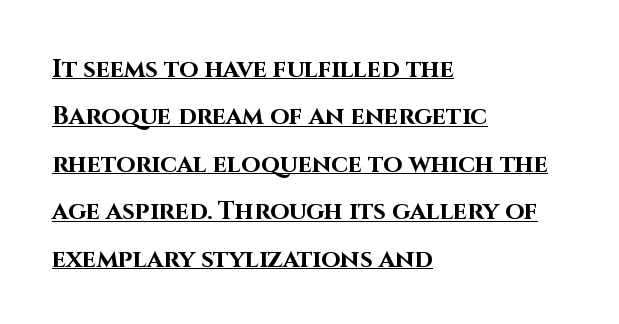
Does the weight exceed regular? Yes, all the way to bold. This rendering features underlined lettering. Characters remain perfectly vertical along every line. Reading down the block, your eye returns to a fixed left position each line. Leading is clearly above the norm, producing a sparse column. Spacing between characters is what you'd get straight out of the box.
